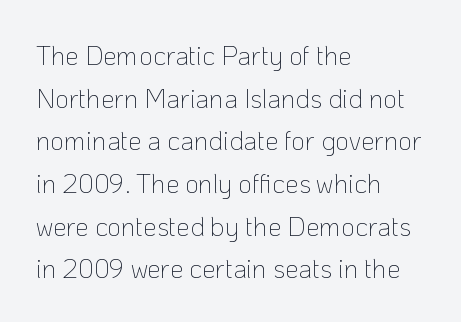
Q: Is the text bold? A: No.
Q: Is the text italic (slanted)? A: No, it is upright.
Q: Is the text underlined? A: No.
Q: How is the paragraph aligned? A: Left-aligned.
Q: Is the spacing between letters normal or unusually wide? A: Normal.
Q: Is the spacing between lines tight, normal or loose? A: Normal.
